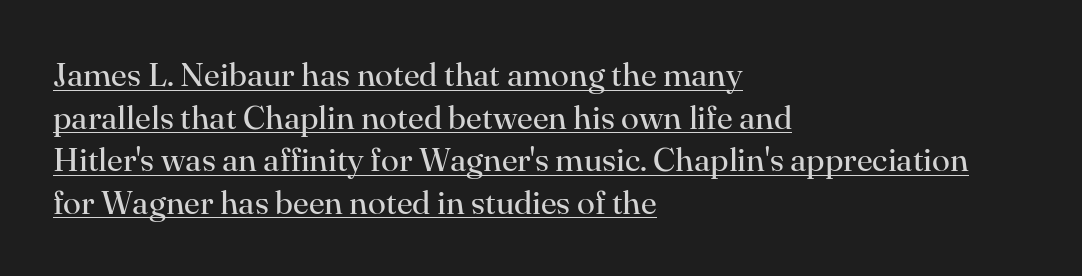
{"serif": "yes", "italic": "no", "bold": "no", "weight": "regular", "width": "normal", "stroke_contrast": "high", "x_height": "small", "monospaced": "no", "underline": "yes", "align": "left", "line_spacing": "normal", "line_spacing_ratio": 1.29, "letter_spacing": "normal", "letter_spacing_em": 0.0, "glyph_px": 33}
